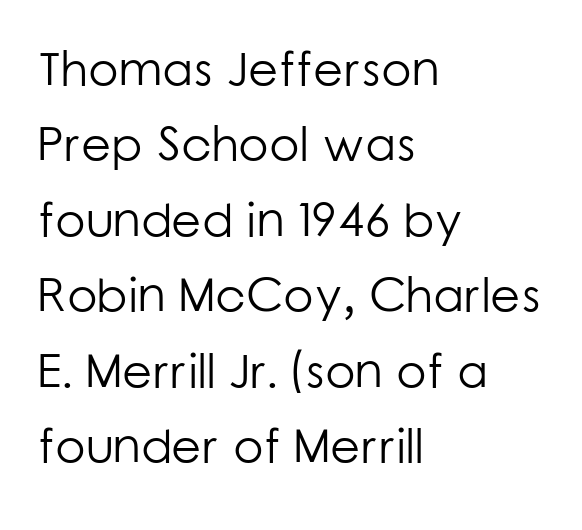
The image shows 49 px light sans-serif type, upright; set left-aligned, normal line spacing (1.54x), normal letter spacing, not underlined; low stroke contrast and a medium x-height.
